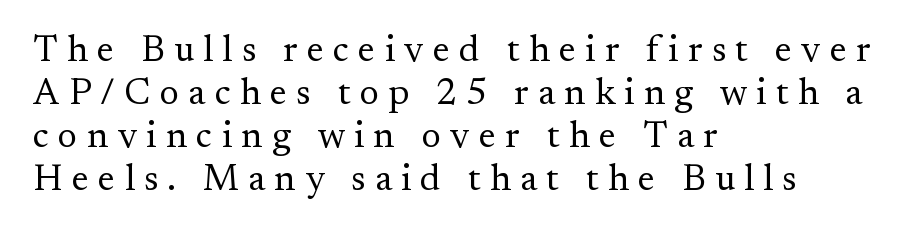
The image shows 37 px regular-weight serif type, upright; set left-aligned, line spacing 1.16x, unusually wide letter spacing (+0.25 em), not underlined; medium stroke contrast and a small x-height.
